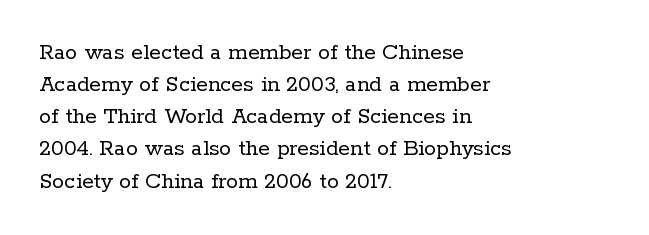
{"italic": "no", "bold": "no", "underline": "no", "align": "left", "line_spacing": "normal", "line_spacing_ratio": 1.34, "letter_spacing": "normal", "letter_spacing_em": 0.0, "glyph_px": 24}
